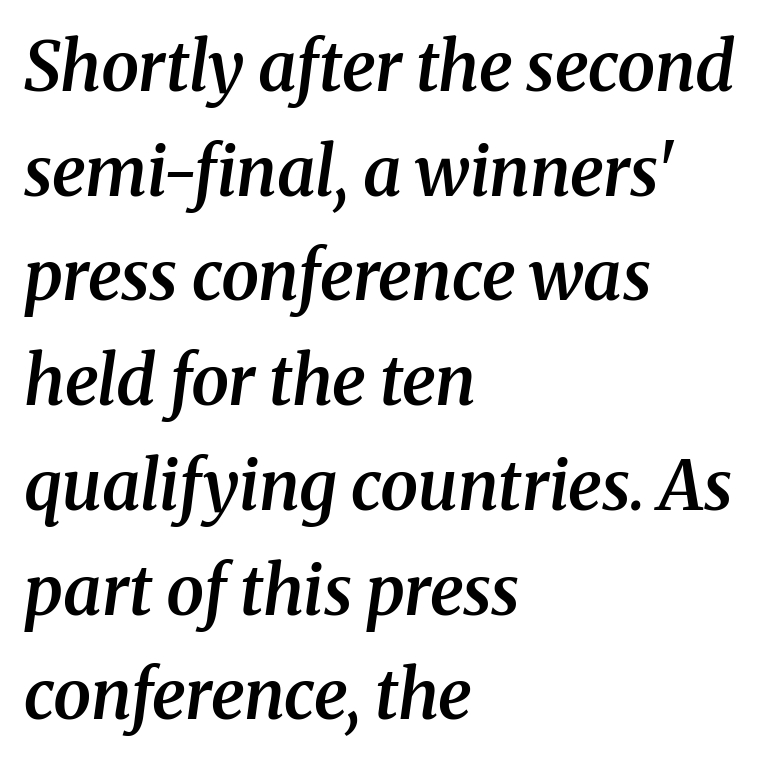
Horizontally, the lines are justified to the leading edge only. This sample has the flowing, uneven cadence of proportional lettering. An italicized treatment has been applied to the whole sample. One glance says typical: line gaps are just what's usual. Nothing unusual about the tracking: characters are spaced as the font intends. Descenders hang freely into open space.
